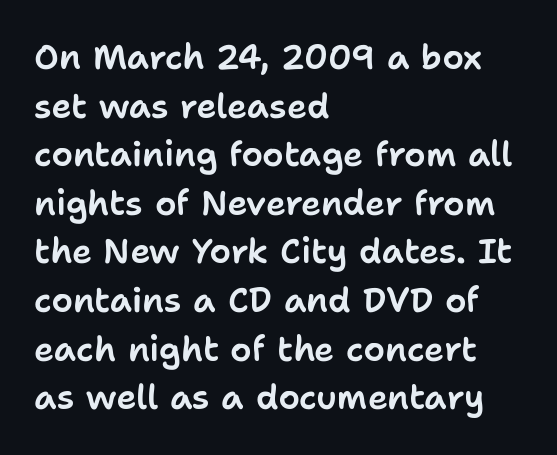
The type sits square on the baseline with zero lean. Reading down the column, the eye jumps a familiar distance to each next line. What kind of face is this? One without serifs — a sans. A classic flush-left, rag-right setting is used for this passage.
